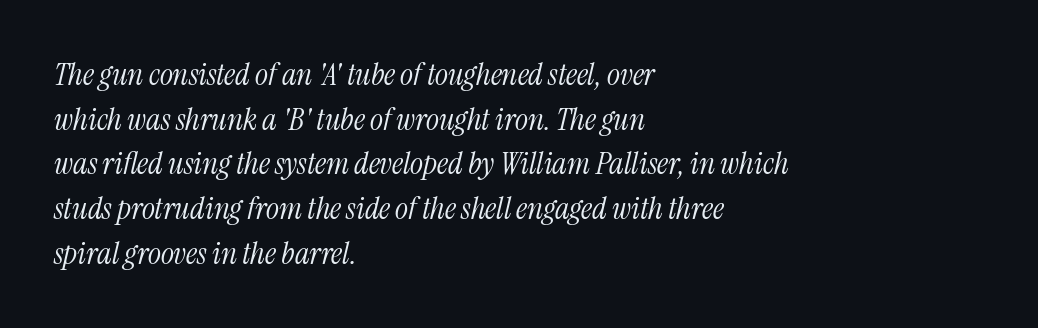
Q: Is the text bold? A: No.
Q: Is the text italic (slanted)? A: Yes, it leans right by about 13 degrees.
Q: Is the typeface a serif or a sans-serif typeface? A: Serif.
Q: Is the text underlined? A: No.
Q: How is the paragraph aligned? A: Left-aligned.
Q: Is the spacing between letters normal or unusually wide? A: Normal.
Q: Is the spacing between lines tight, normal or loose? A: Normal.
Q: Width (condensed, normal, or wide)? A: Condensed.
Q: Stroke contrast? A: Medium.
Q: x-height? A: Medium.
Q: Monospaced? A: No.
